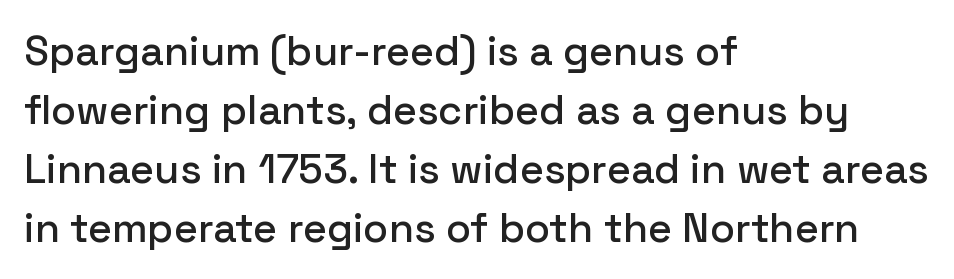
Looks like regular typesetting: each glyph gets only the width it needs. Leading: standard. This rendering leaves character spacing at its baseline value. Only glyphs here, with clear space below each row.
